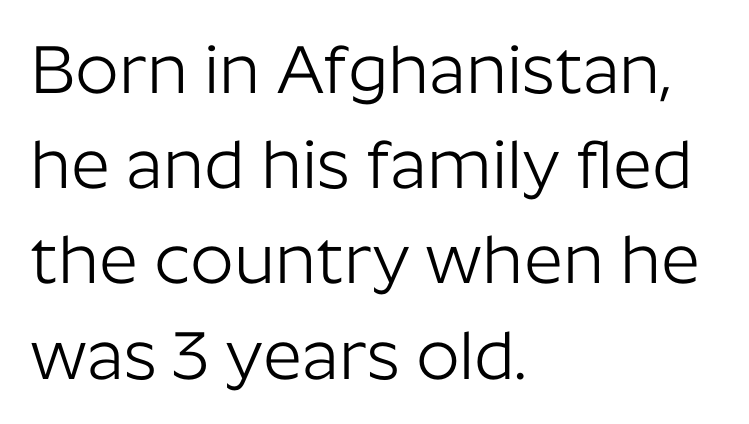
The image shows 68 px light sans-serif type, upright; set left-aligned, normal line spacing (1.4x), normal letter spacing, not underlined; low stroke contrast and a medium x-height.
